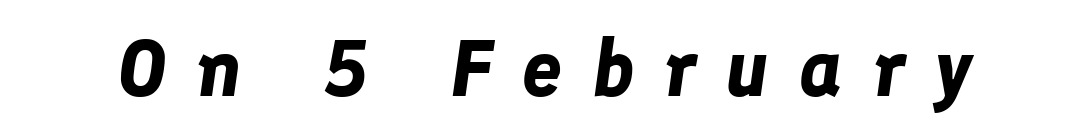
{"italic": "yes", "lean": "right", "slant_degrees": 8, "bold": "yes", "weight": "bold", "width": "normal", "stroke_contrast": "low", "x_height": "medium", "monospaced": "no", "underline": "no", "letter_spacing": "wide", "letter_spacing_em": 0.37, "glyph_px": 80}
